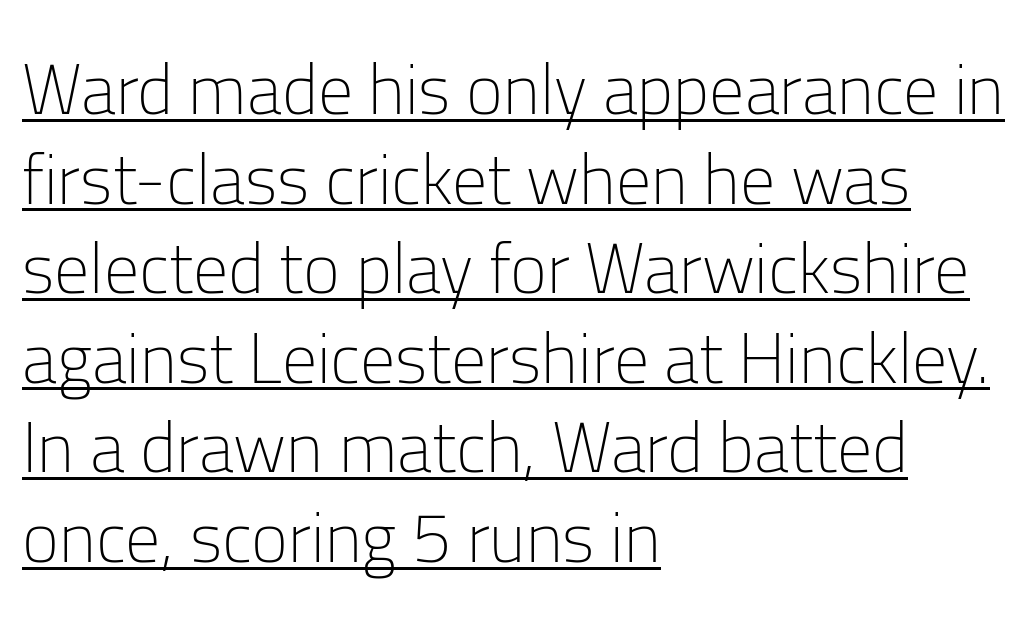
{"serif": "no", "italic": "no", "bold": "no", "weight": "light", "width": "normal", "stroke_contrast": "low", "x_height": "medium", "monospaced": "no", "underline": "yes", "align": "left", "line_spacing": "normal", "line_spacing_ratio": 1.28, "letter_spacing": "normal", "letter_spacing_em": 0.0, "glyph_px": 70}
